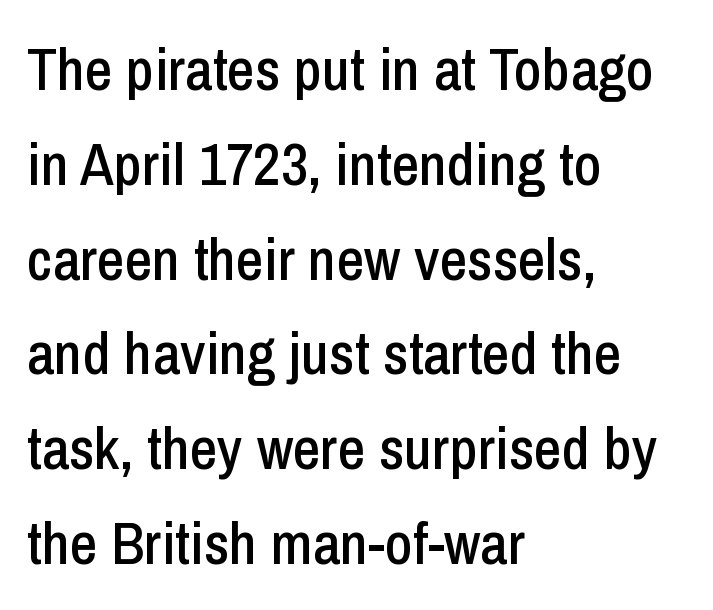
The image shows 60 px condensed sans-serif type, upright; set left-aligned, normal line spacing (1.58x), normal letter spacing, not underlined; low stroke contrast and a medium x-height.
